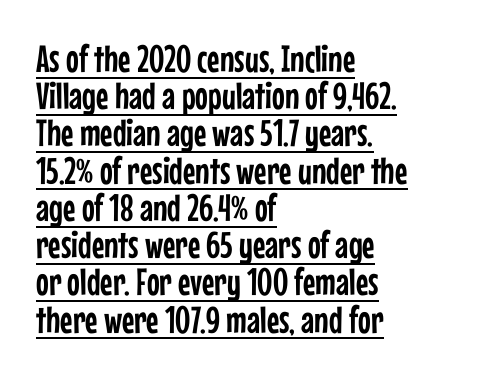
Q: Is the text italic (slanted)? A: No, it is upright.
Q: Is the typeface a serif or a sans-serif typeface? A: Sans-serif.
Q: Is the text underlined? A: Yes.
Q: How is the paragraph aligned? A: Left-aligned.
Q: Is the spacing between letters normal or unusually wide? A: Normal.
Q: Is the spacing between lines tight, normal or loose? A: Tight.
Q: Width (condensed, normal, or wide)? A: Condensed.
Q: Stroke contrast? A: Low.
Q: x-height? A: Medium.
Q: Monospaced? A: No.
